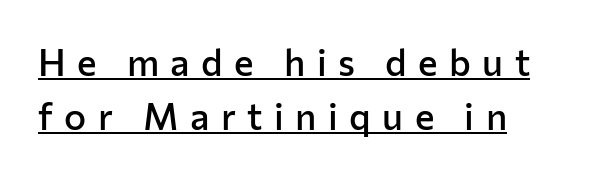
Q: Is the text bold? A: Semi-bold.
Q: Is the text italic (slanted)? A: No, it is upright.
Q: Is the typeface a serif or a sans-serif typeface? A: Sans-serif.
Q: Is the text underlined? A: Yes.
Q: How is the paragraph aligned? A: Left-aligned.
Q: Is the spacing between letters normal or unusually wide? A: Unusually wide.
Q: Is the spacing between lines tight, normal or loose? A: Normal.
Q: Width (condensed, normal, or wide)? A: Normal.
Q: Stroke contrast? A: Low.
Q: x-height? A: Medium.
Q: Monospaced? A: No.
